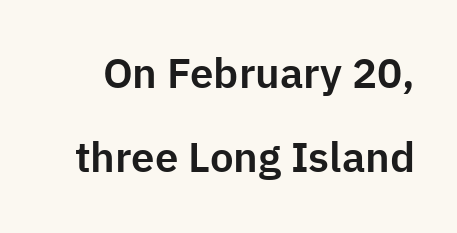
The font family rendered here belongs to the sans-serif group. In terms of leading, this rendering errs on the spacious side. Bare-footed words on every line. Nothing unusual about the tracking: characters are spaced as the font intends. Here the designer chose a conventional face with non-uniform glyph widths.
